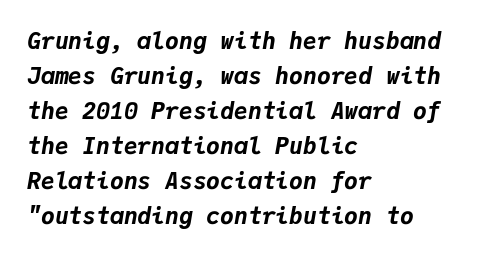
{"italic": "yes", "lean": "right", "slant_degrees": 9, "bold": "yes", "underline": "no", "align": "left", "line_spacing": "normal", "line_spacing_ratio": 1.52, "letter_spacing": "normal", "letter_spacing_em": 0.0, "glyph_px": 23}
